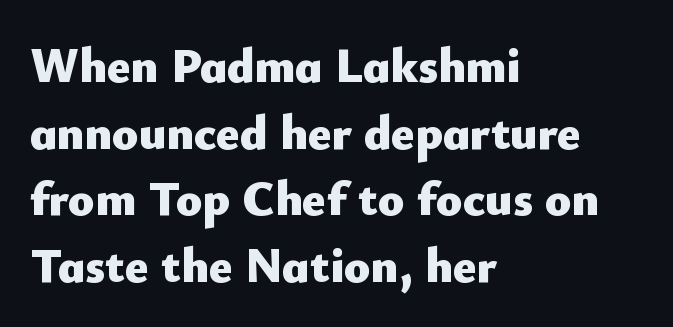
The image shows 49 px heavy sans-serif type, upright; set left-aligned, normal line spacing (1.36x), normal letter spacing, not underlined; low stroke contrast and a small x-height.
